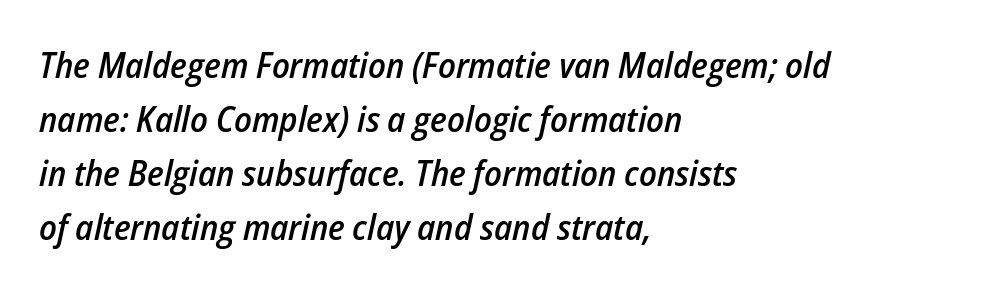
{"italic": "yes", "lean": "right", "slant_degrees": 12, "bold": "semi", "weight": "semibold", "width": "condensed", "stroke_contrast": "low", "x_height": "medium", "monospaced": "no", "underline": "no", "align": "left", "line_spacing": "normal", "line_spacing_ratio": 1.5, "letter_spacing": "normal", "letter_spacing_em": 0.0, "glyph_px": 36}
